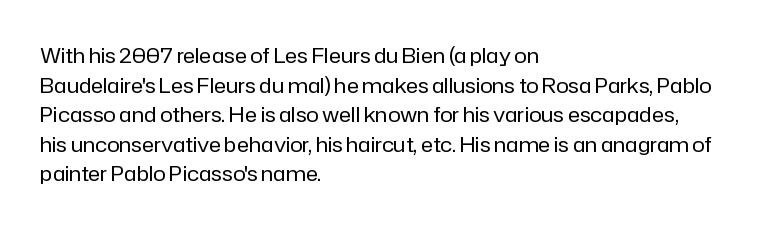
Q: Is the text bold? A: No.
Q: Is the text italic (slanted)? A: No, it is upright.
Q: Is the text underlined? A: No.
Q: How is the paragraph aligned? A: Left-aligned.
Q: Is the spacing between letters normal or unusually wide? A: Normal.
Q: Is the spacing between lines tight, normal or loose? A: Normal.
